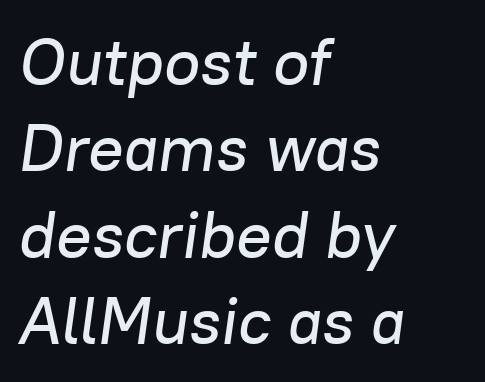
The image shows 66 px text type, italic (leaning right); set left-aligned, normal line spacing (1.31x), normal letter spacing, not underlined; low stroke contrast and a medium x-height.
